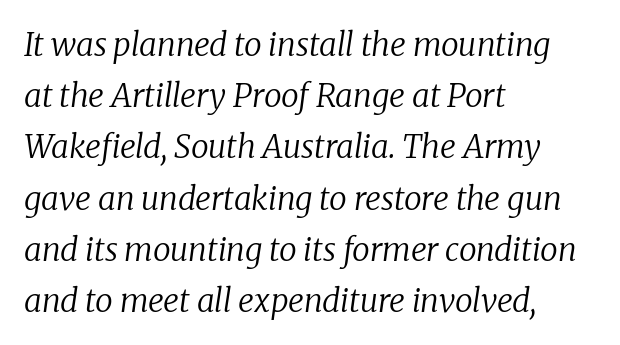
{"serif": "yes", "italic": "yes", "lean": "right", "slant_degrees": 8, "bold": "no", "weight": "regular", "width": "normal", "stroke_contrast": "low", "x_height": "medium", "monospaced": "no", "underline": "no", "align": "left", "line_spacing": "normal", "line_spacing_ratio": 1.6, "letter_spacing": "normal", "letter_spacing_em": 0.0, "glyph_px": 32}
